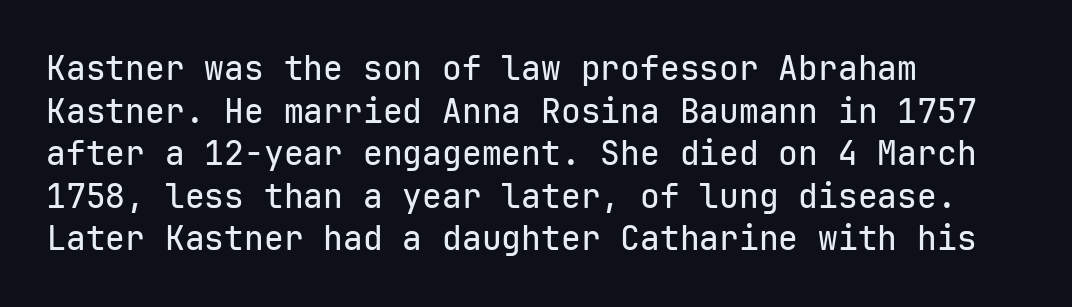
Q: Is the text italic (slanted)? A: No, it is upright.
Q: Is the typeface a serif or a sans-serif typeface? A: Sans-serif.
Q: Is the text underlined? A: No.
Q: How is the paragraph aligned? A: Left-aligned.
Q: Is the spacing between letters normal or unusually wide? A: Normal.
Q: Is the spacing between lines tight, normal or loose? A: Normal.
Q: Width (condensed, normal, or wide)? A: Normal.
Q: Stroke contrast? A: Low.
Q: x-height? A: Medium.
Q: Monospaced? A: Yes.
